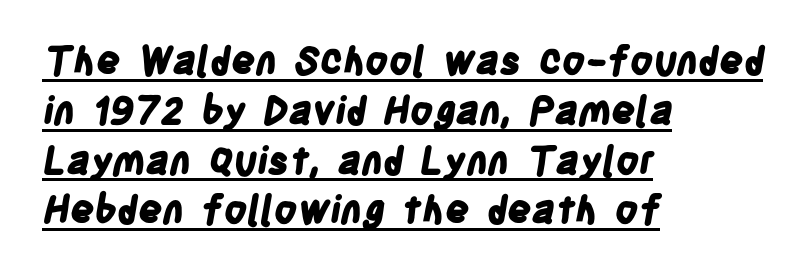
The image shows 38 px bold, condensed sans-serif type; set left-aligned, normal line spacing (1.31x), normal letter spacing, underlined; low stroke contrast and a large x-height.
